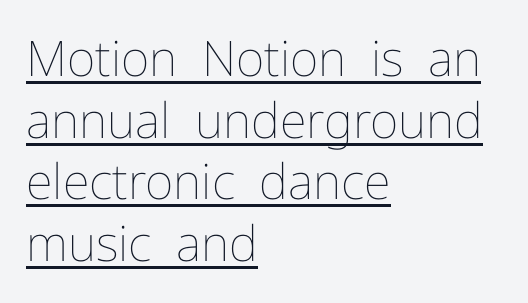
The image shows 49 px thin type, upright; set left-aligned, normal line spacing (1.26x), normal letter spacing, underlined; low stroke contrast and a medium x-height.
